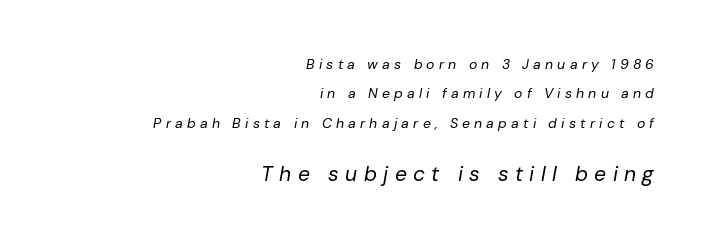
Q: Is the text bold? A: No.
Q: Is the text italic (slanted)? A: Yes, it leans right by about 10 degrees.
Q: Is the text underlined? A: No.
Q: How is the paragraph aligned? A: Right-aligned.
Q: Is the spacing between letters normal or unusually wide? A: Unusually wide.
Q: Is the spacing between lines tight, normal or loose? A: Loose.
Q: Which block of text is set in a larger size, the first (top) or the second (bottom)? A: The second (bottom) one.
